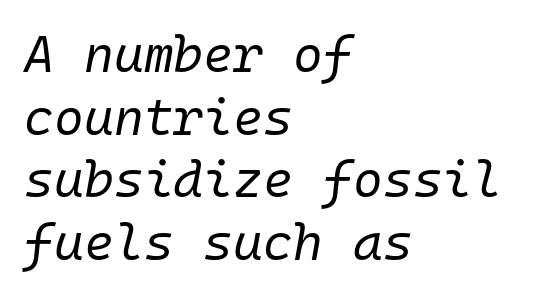
The image shows 51 px regular-weight type, italic (leaning right), monospaced; set left-aligned, line spacing 1.23x, normal letter spacing, not underlined; low stroke contrast and a medium x-height.
